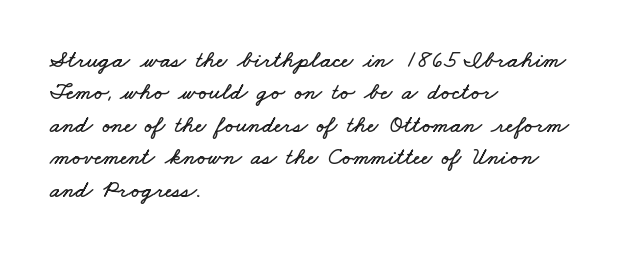
Notice how the passage keeps a crisp vertical edge on the left only. Descenders are the only things crossing below the line. Glyph-to-glyph distance matches everyday printed text. A normal amount of white space separates one row of letters from the next.
